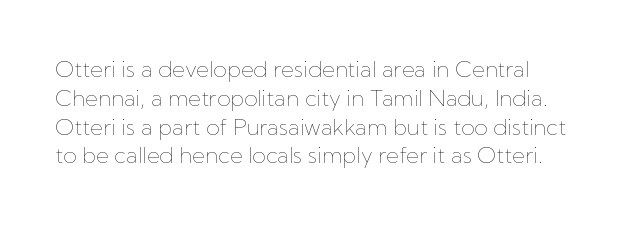
Nobody touched the tracking dial on this one. The face looks like a standard text weight, possibly lighter. Nobody drew a line under any word here. Reading down the column, the eye jumps a familiar distance to each next line. The letters stand upright; this is a roman face.
